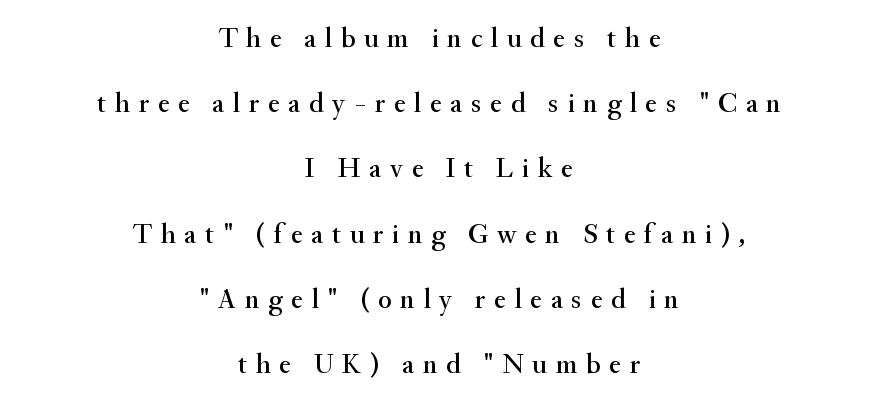
{"serif": "yes", "italic": "no", "width": "normal", "stroke_contrast": "medium", "x_height": "small", "monospaced": "no", "underline": "no", "align": "center", "line_spacing": "loose", "line_spacing_ratio": 2.33, "letter_spacing": "wide", "letter_spacing_em": 0.31, "glyph_px": 28}
